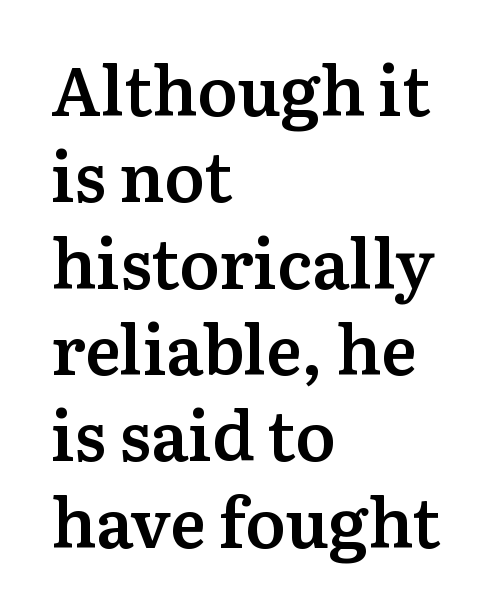
Q: Is the text bold? A: Semi-bold.
Q: Is the text italic (slanted)? A: No, it is upright.
Q: Is the typeface a serif or a sans-serif typeface? A: Serif.
Q: Is the text underlined? A: No.
Q: How is the paragraph aligned? A: Left-aligned.
Q: Is the spacing between letters normal or unusually wide? A: Normal.
Q: Is the spacing between lines tight, normal or loose? A: Normal.
Q: Width (condensed, normal, or wide)? A: Normal.
Q: Stroke contrast? A: Medium.
Q: x-height? A: Medium.
Q: Monospaced? A: No.
